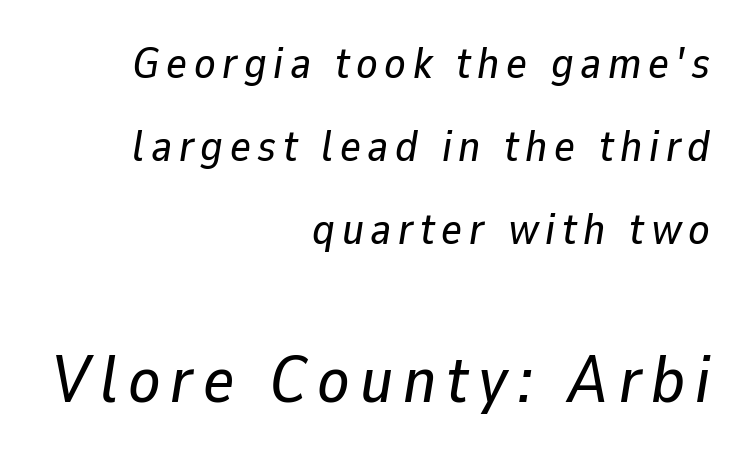
Q: Is the text italic (slanted)? A: Yes, it leans right by about 9 degrees.
Q: Is the text underlined? A: No.
Q: How is the paragraph aligned? A: Right-aligned.
Q: Which block of text is set in a larger size, the first (top) or the second (bottom)? A: The second (bottom) one.
Q: Width (condensed, normal, or wide)? A: Normal.
Q: Stroke contrast? A: Low.
Q: x-height? A: Medium.
Q: Monospaced? A: No.
